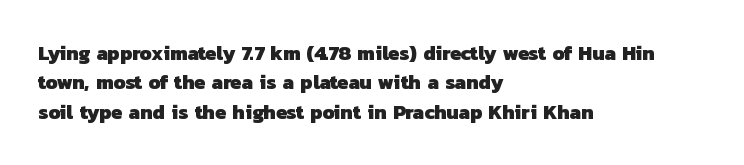
Q: Is the text bold? A: Yes.
Q: Is the text underlined? A: No.
Q: How is the paragraph aligned? A: Left-aligned.
Q: Is the spacing between letters normal or unusually wide? A: Normal.
Q: Is the spacing between lines tight, normal or loose? A: Normal.
